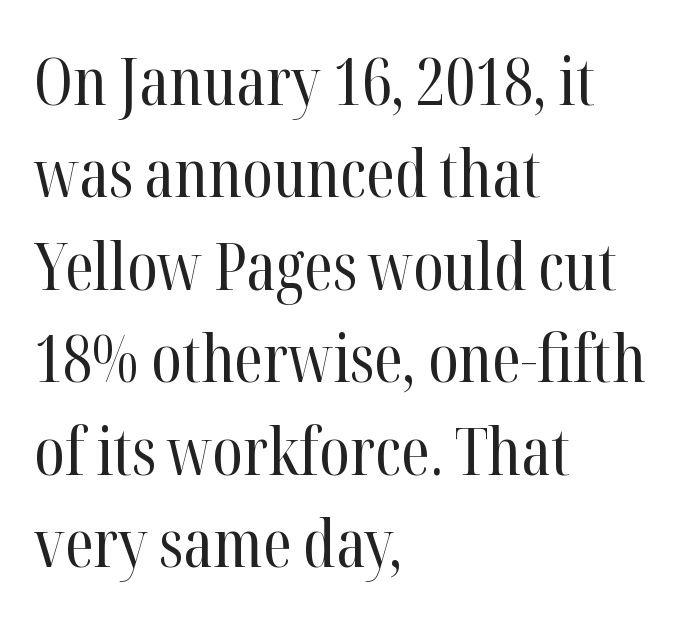
The image shows 66 px regular-weight, condensed serif type, upright; set left-aligned, normal line spacing (1.4x), normal letter spacing, not underlined; high stroke contrast and a medium x-height.
